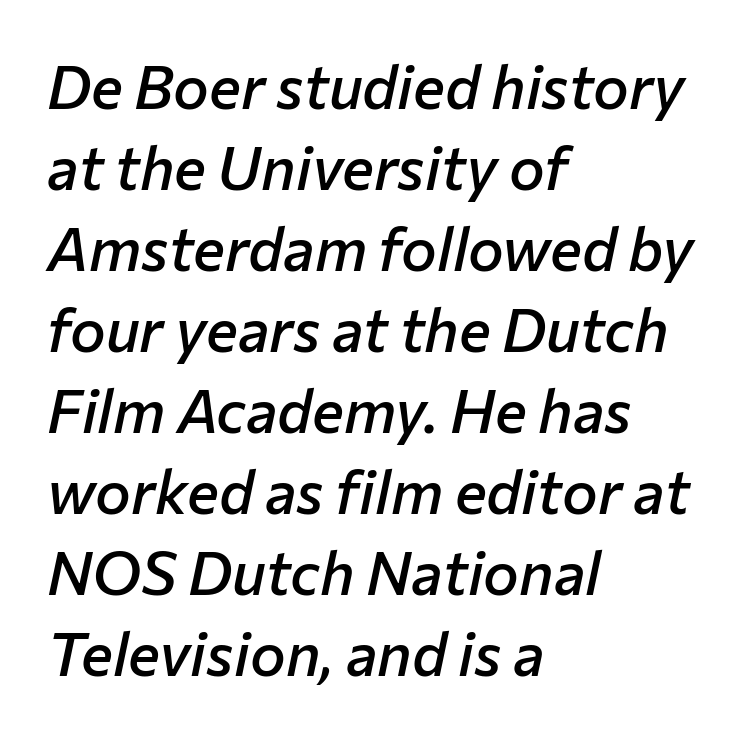
{"italic": "yes", "lean": "right", "slant_degrees": 12, "bold": "semi", "weight": "semibold", "width": "normal", "stroke_contrast": "low", "x_height": "medium", "monospaced": "no", "underline": "no", "align": "left", "line_spacing": "normal", "line_spacing_ratio": 1.35, "letter_spacing": "normal", "letter_spacing_em": 0.0, "glyph_px": 60}
